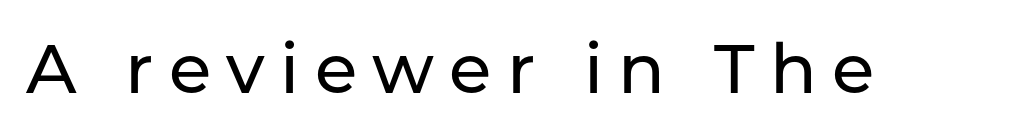
{"serif": "no", "italic": "no", "width": "normal", "stroke_contrast": "low", "x_height": "medium", "monospaced": "no", "underline": "no", "letter_spacing": "wide", "letter_spacing_em": 0.22, "glyph_px": 69}
